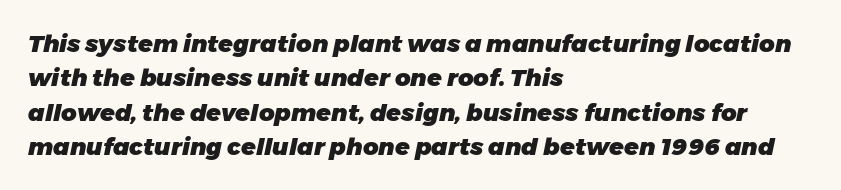
Q: Is the text bold? A: Yes.
Q: Is the text italic (slanted)? A: Yes, it leans right by about 11 degrees.
Q: Is the text underlined? A: No.
Q: How is the paragraph aligned? A: Left-aligned.
Q: Is the spacing between letters normal or unusually wide? A: Normal.
Q: Is the spacing between lines tight, normal or loose? A: Normal.
